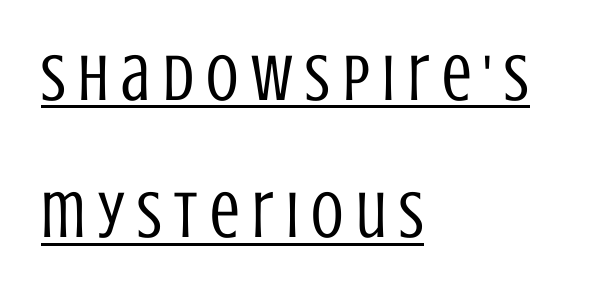
Q: Is the text bold? A: No.
Q: Is the text italic (slanted)? A: No, it is upright.
Q: Is the typeface a serif or a sans-serif typeface? A: Sans-serif.
Q: Is the text underlined? A: Yes.
Q: How is the paragraph aligned? A: Left-aligned.
Q: Is the spacing between lines tight, normal or loose? A: Loose.
Q: Width (condensed, normal, or wide)? A: Condensed.
Q: Stroke contrast? A: Low.
Q: x-height? A: Large.
Q: Monospaced? A: No.
